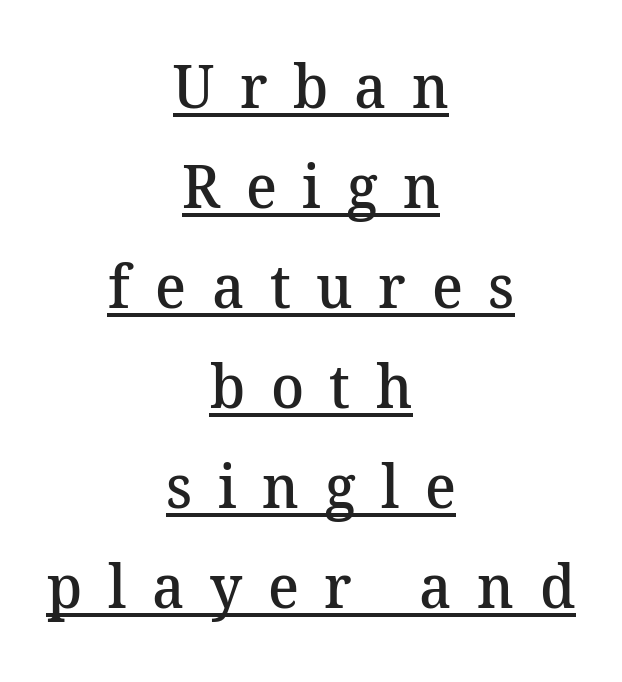
Look at the tracking — it's clearly loosened, letters drifting apart. These lines sit exactly where default settings would place them. This rendering uses center alignment, leaving both contours irregular but symmetric. Do the characters align in a grid? No, the font is proportional. In terms of letterform style, serifs are clearly present. This rendering features underlined lettering.
